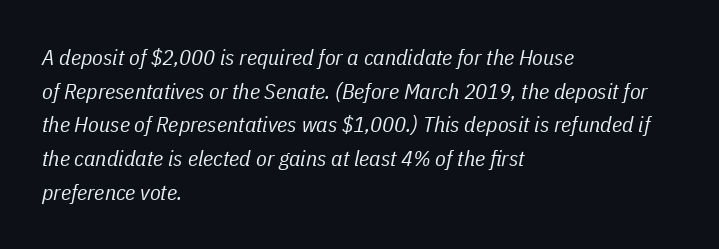
Letters have the restrained weight of plain body copy at most. Where is the straight margin? On the left. Honestly, the letter spacing is just normal — you wouldn't notice it. Descenders hang freely into open space. One glance says typical: line gaps are just what's usual.
